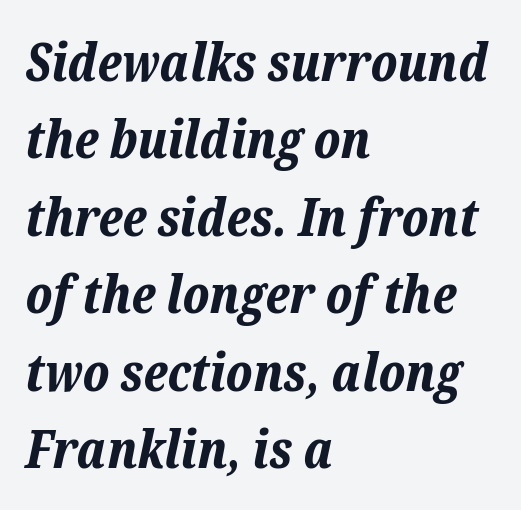
The image shows 52 px bold type, italic (leaning right); set left-aligned, normal line spacing (1.49x), normal letter spacing, not underlined; low stroke contrast and a medium x-height.
